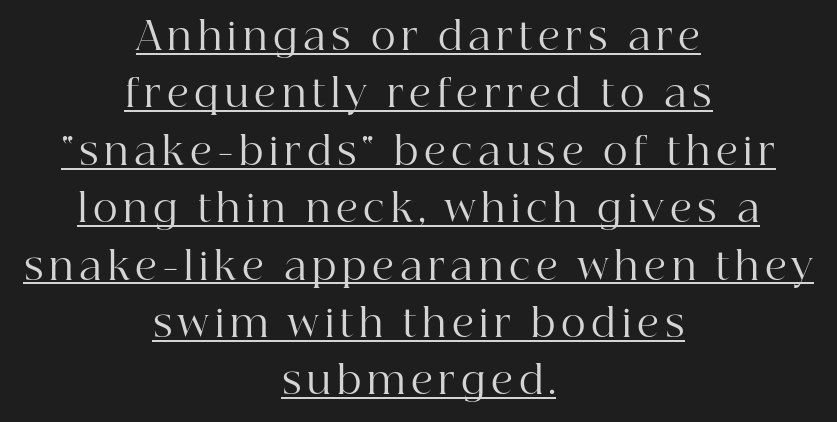
Q: Is the text bold? A: No.
Q: Is the text italic (slanted)? A: No, it is upright.
Q: Is the typeface a serif or a sans-serif typeface? A: Serif.
Q: Is the text underlined? A: Yes.
Q: How is the paragraph aligned? A: Centered.
Q: Is the spacing between lines tight, normal or loose? A: Normal.
Q: Width (condensed, normal, or wide)? A: Normal.
Q: Stroke contrast? A: High.
Q: x-height? A: Medium.
Q: Monospaced? A: No.
